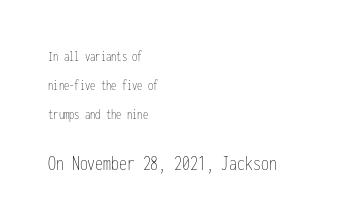
The image shows 21 px text type, upright; set left-aligned, loose line spacing (2.06x), normal letter spacing, not underlined; the second (bottom) block is 1.5x larger.
